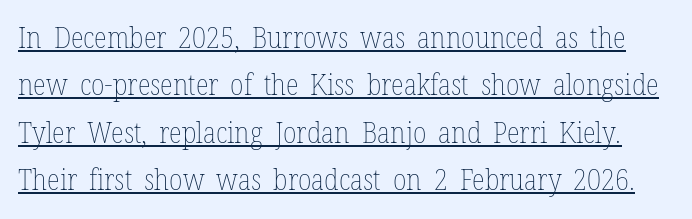
The cut favours lightness, reaching ordinary text weight at its darkest. You can tell it's not italic because the verticals are truly vertical. Does a line run under the words? Yes, clearly. The lines sit at an ordinary, default distance from one another.
